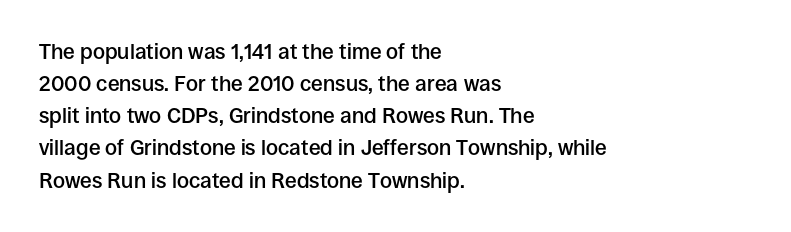
Regular leading. This sample is left-justified, so line endings fall wherever the words run out. Honestly, the letter spacing is just normal — you wouldn't notice it. The glyphs are unaccompanied by any horizontal stroke below them. Every letter is mildly thick-stroked: semibold rather than bold.
